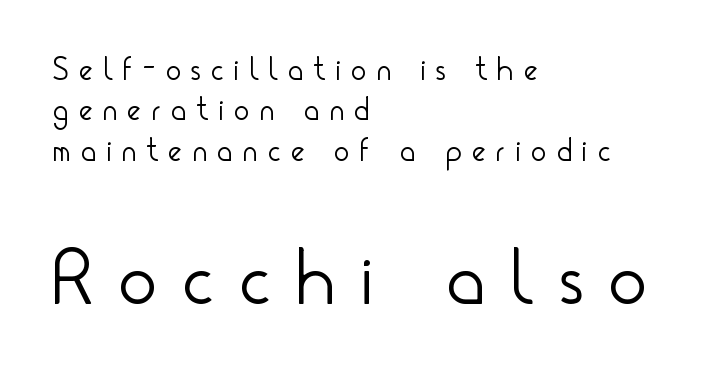
Q: Is the text bold? A: No.
Q: Is the text italic (slanted)? A: No, it is upright.
Q: Is the typeface a serif or a sans-serif typeface? A: Sans-serif.
Q: Is the text underlined? A: No.
Q: How is the paragraph aligned? A: Left-aligned.
Q: Is the spacing between letters normal or unusually wide? A: Unusually wide.
Q: Is the spacing between lines tight, normal or loose? A: Normal.
Q: Which block of text is set in a larger size, the first (top) or the second (bottom)? A: The second (bottom) one.
Q: Width (condensed, normal, or wide)? A: Condensed.
Q: Stroke contrast? A: Low.
Q: x-height? A: Small.
Q: Monospaced? A: No.
